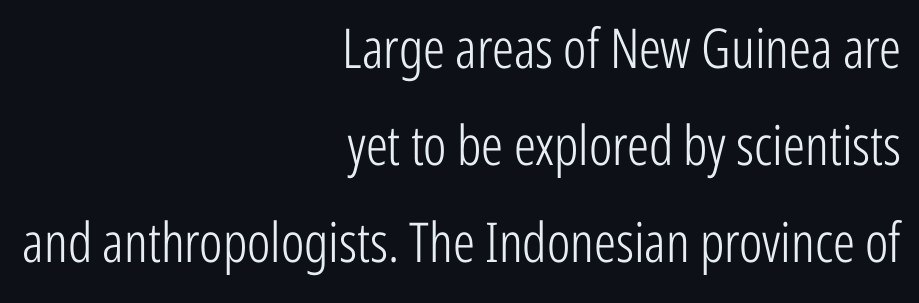
Q: Is the text bold? A: No.
Q: Is the text italic (slanted)? A: No, it is upright.
Q: Is the typeface a serif or a sans-serif typeface? A: Sans-serif.
Q: Is the text underlined? A: No.
Q: How is the paragraph aligned? A: Right-aligned.
Q: Is the spacing between letters normal or unusually wide? A: Normal.
Q: Width (condensed, normal, or wide)? A: Condensed.
Q: Stroke contrast? A: Low.
Q: x-height? A: Medium.
Q: Monospaced? A: No.
